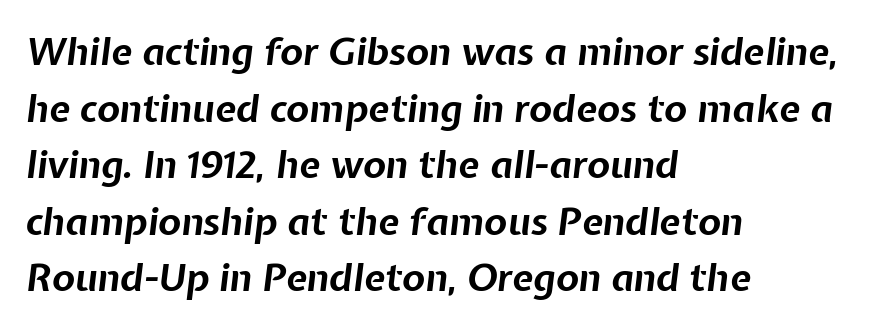
Visually the block forms a straight wall on the left and a jagged coastline on the right. Rule under the text: the space is simply empty. Quick note: interline space is typical. Caption: standard tracking, unaltered.
